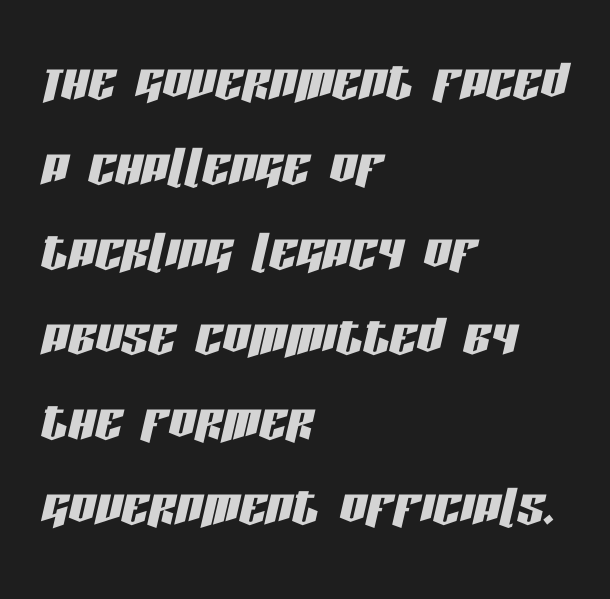
{"italic": "yes", "lean": "right", "slant_degrees": 13, "width": "condensed", "stroke_contrast": "low", "x_height": "large", "monospaced": "no", "underline": "no", "align": "left", "line_spacing": "normal", "line_spacing_ratio": 1.27, "letter_spacing": "normal", "letter_spacing_em": 0.0, "glyph_px": 67}
